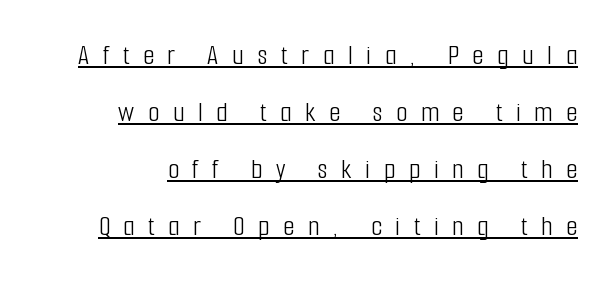
{"serif": "no", "italic": "no", "bold": "no", "weight": "light", "width": "condensed", "stroke_contrast": "low", "x_height": "medium", "monospaced": "no", "underline": "yes", "align": "right", "line_spacing": "loose", "line_spacing_ratio": 1.96, "letter_spacing": "wide", "letter_spacing_em": 0.47, "glyph_px": 29}
